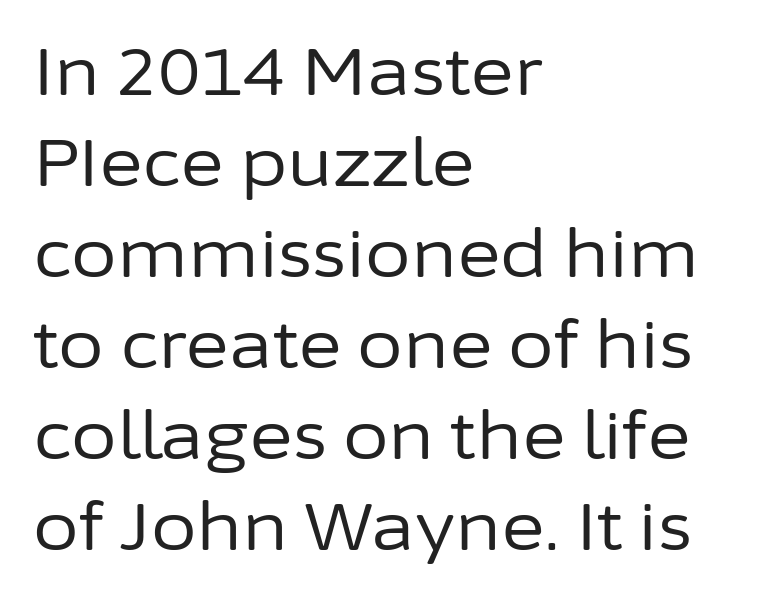
Q: Is the text bold? A: No.
Q: Is the text italic (slanted)? A: No, it is upright.
Q: Is the typeface a serif or a sans-serif typeface? A: Sans-serif.
Q: Is the text underlined? A: No.
Q: How is the paragraph aligned? A: Left-aligned.
Q: Is the spacing between letters normal or unusually wide? A: Normal.
Q: Is the spacing between lines tight, normal or loose? A: Normal.
Q: Width (condensed, normal, or wide)? A: Normal.
Q: Stroke contrast? A: Low.
Q: x-height? A: Medium.
Q: Monospaced? A: No.
